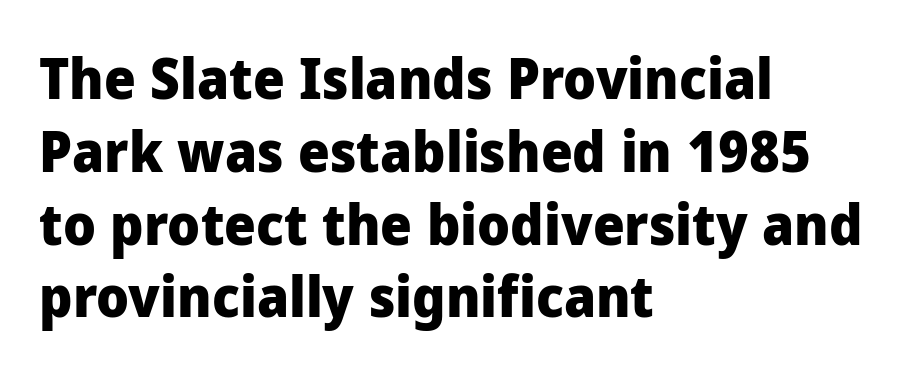
Q: Is the text bold? A: Yes.
Q: Is the text italic (slanted)? A: No, it is upright.
Q: Is the typeface a serif or a sans-serif typeface? A: Sans-serif.
Q: Is the text underlined? A: No.
Q: How is the paragraph aligned? A: Left-aligned.
Q: Is the spacing between letters normal or unusually wide? A: Normal.
Q: Is the spacing between lines tight, normal or loose? A: Normal.
Q: Width (condensed, normal, or wide)? A: Normal.
Q: Stroke contrast? A: Low.
Q: x-height? A: Medium.
Q: Monospaced? A: No.
